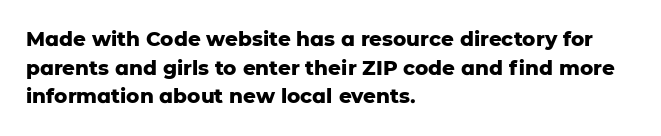
This sample uses an upright cut, with every glyph sitting square on the baseline. Only glyphs here, with clear space below each row. Visually the block forms a straight wall on the left and a jagged coastline on the right. Its strokes are broad and dark, the hallmark of bold type. This block has exactly the height ordinary leading produces. The passage shown has conventional tracking throughout.
